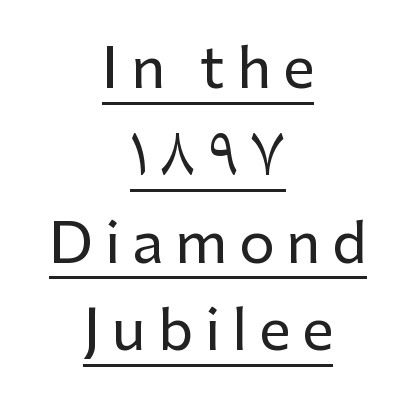
{"serif": "no", "italic": "no", "width": "normal", "stroke_contrast": "low", "x_height": "medium", "monospaced": "no", "underline": "yes", "align": "center", "line_spacing": "normal", "line_spacing_ratio": 1.56, "letter_spacing": "wide", "letter_spacing_em": 0.21, "glyph_px": 56}
